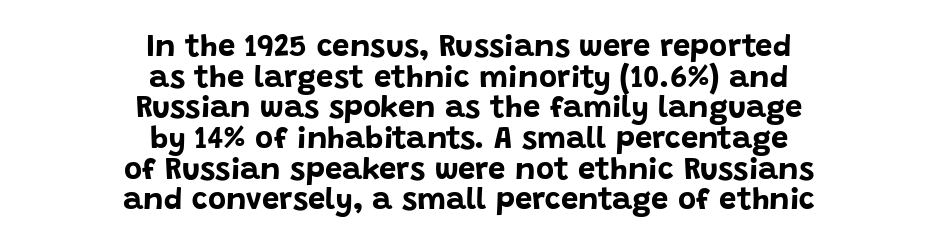
{"serif": "no", "italic": "no", "bold": "yes", "weight": "bold", "width": "normal", "stroke_contrast": "low", "x_height": "large", "monospaced": "no", "underline": "no", "align": "center", "line_spacing": "tight", "line_spacing_ratio": 0.99, "letter_spacing": "normal", "letter_spacing_em": 0.0, "glyph_px": 31}
